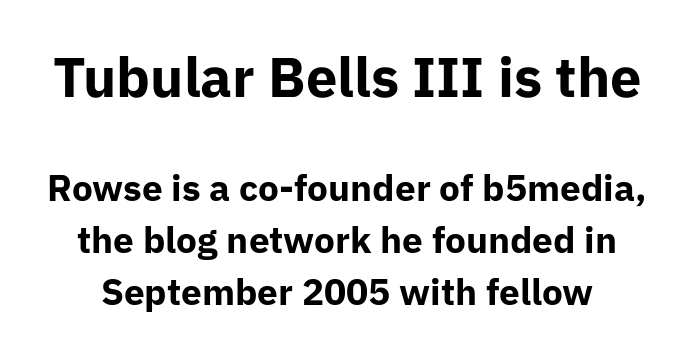
A dark, heavy texture on the line: the type is bold. The passage shown has conventional tracking throughout. Beneath every word, the page is bare. This is sans-serif lettering, the kind often seen on screens and signage.
